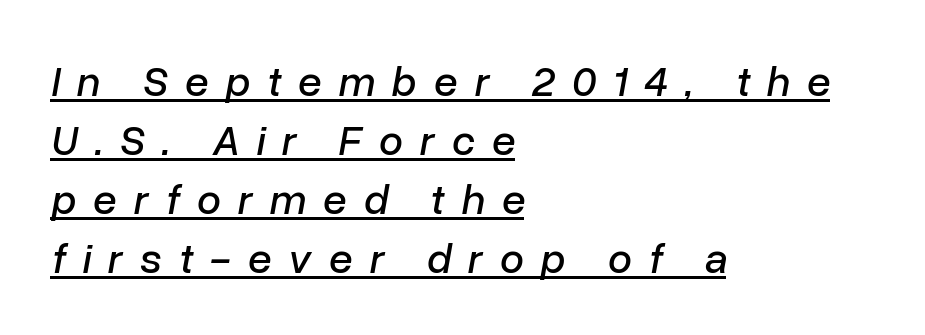
Q: Is the text italic (slanted)? A: Yes, it leans right by about 10 degrees.
Q: Is the text underlined? A: Yes.
Q: How is the paragraph aligned? A: Left-aligned.
Q: Is the spacing between letters normal or unusually wide? A: Unusually wide.
Q: Is the spacing between lines tight, normal or loose? A: Normal.
Q: Width (condensed, normal, or wide)? A: Normal.
Q: Stroke contrast? A: Low.
Q: x-height? A: Medium.
Q: Monospaced? A: No.
